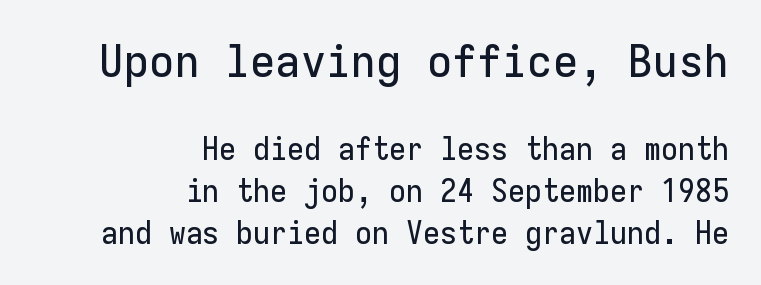
The image shows 46 px sans-serif type, upright, monospaced; set right-aligned, normal line spacing (1.34x), normal letter spacing, not underlined; the first (top) block is 1.48x larger; low stroke contrast and a medium x-height.
